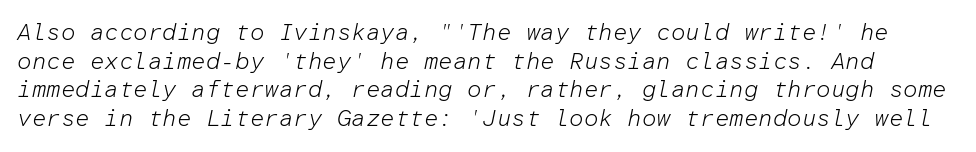
{"italic": "yes", "lean": "right", "slant_degrees": 12, "bold": "no", "underline": "no", "line_spacing": "normal", "line_spacing_ratio": 1.25, "letter_spacing": "normal", "letter_spacing_em": 0.0, "glyph_px": 23}
